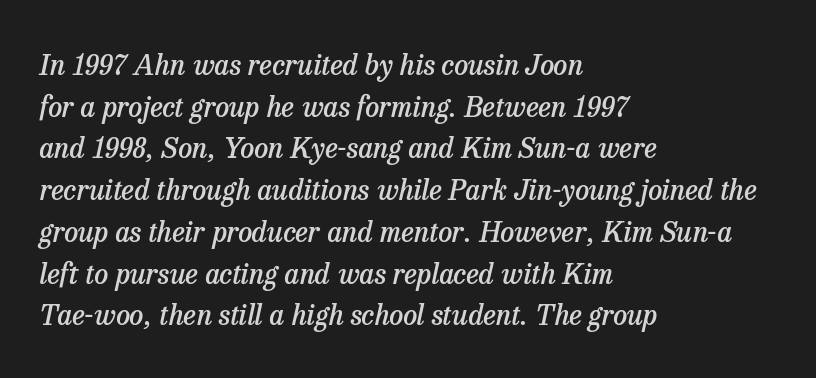
The image shows 28 px semibold serif type, italic (leaning right); set left-aligned, normal line spacing (1.49x), normal letter spacing, not underlined; low stroke contrast and a medium x-height.
